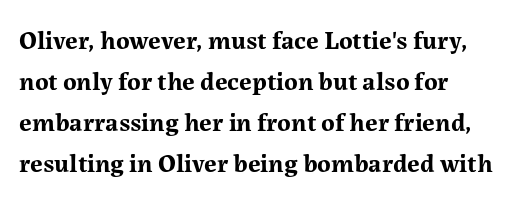
The image shows 26 px bold type, upright; set left-aligned, normal line spacing (1.58x), normal letter spacing, not underlined.
